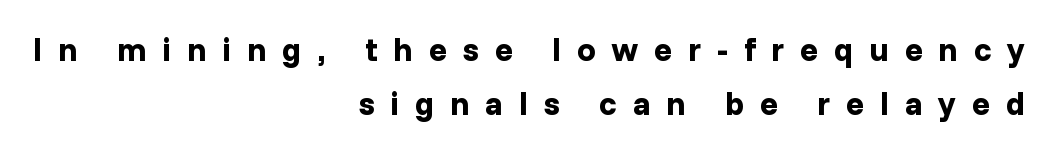
Q: Is the text bold? A: Yes.
Q: Is the text italic (slanted)? A: No, it is upright.
Q: Is the typeface a serif or a sans-serif typeface? A: Sans-serif.
Q: Is the text underlined? A: No.
Q: How is the paragraph aligned? A: Right-aligned.
Q: Is the spacing between letters normal or unusually wide? A: Unusually wide.
Q: Is the spacing between lines tight, normal or loose? A: Normal.
Q: Width (condensed, normal, or wide)? A: Normal.
Q: Stroke contrast? A: Low.
Q: x-height? A: Medium.
Q: Monospaced? A: No.
